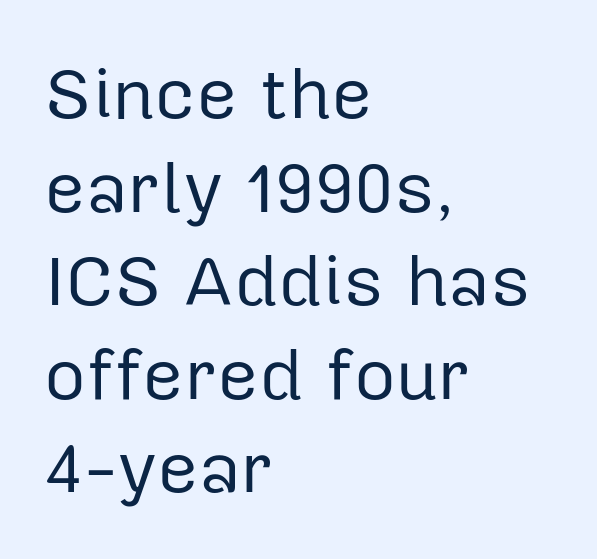
{"serif": "no", "italic": "no", "bold": "no", "weight": "regular", "width": "normal", "stroke_contrast": "low", "x_height": "medium", "monospaced": "no", "underline": "no", "align": "left", "line_spacing": "normal", "line_spacing_ratio": 1.3, "letter_spacing": "normal", "letter_spacing_em": 0.0, "glyph_px": 72}
